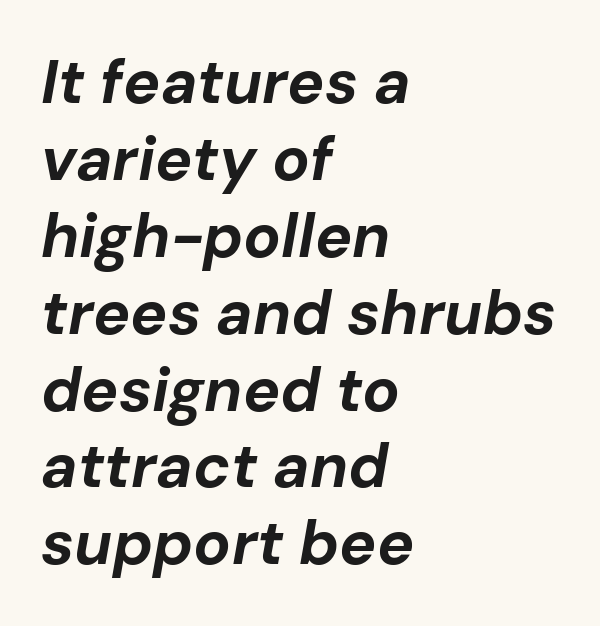
{"italic": "yes", "lean": "right", "slant_degrees": 10, "bold": "yes", "weight": "bold", "width": "normal", "stroke_contrast": "low", "x_height": "medium", "monospaced": "no", "underline": "no", "align": "left", "line_spacing_ratio": 1.24, "letter_spacing": "normal", "letter_spacing_em": 0.0, "glyph_px": 62}
